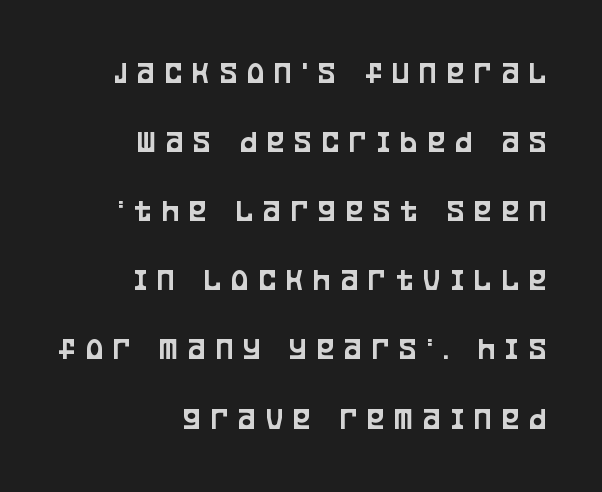
{"serif": "no", "italic": "no", "width": "condensed", "stroke_contrast": "low", "x_height": "large", "monospaced": "no", "underline": "no", "align": "right", "line_spacing": "loose", "line_spacing_ratio": 2.16, "letter_spacing": "wide", "letter_spacing_em": 0.33, "glyph_px": 32}
